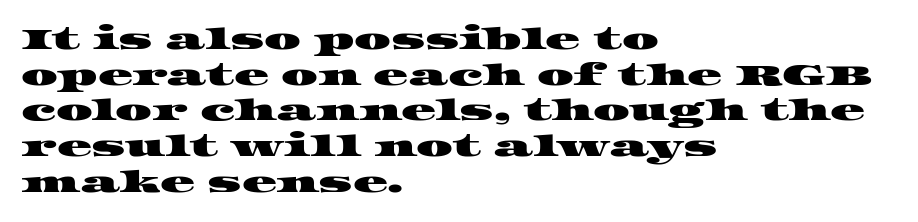
Caption: standard tracking, unaltered. Beneath every word, the page is bare. A serif font was chosen for this passage. The letters advance in unequal steps, a hallmark of proportional type. All the whitespace from short lines collects on the right.
